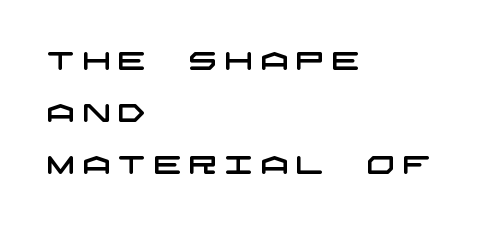
Q: Is the text underlined? A: No.
Q: How is the paragraph aligned? A: Left-aligned.
Q: Is the spacing between letters normal or unusually wide? A: Unusually wide.
Q: Is the spacing between lines tight, normal or loose? A: Loose.
